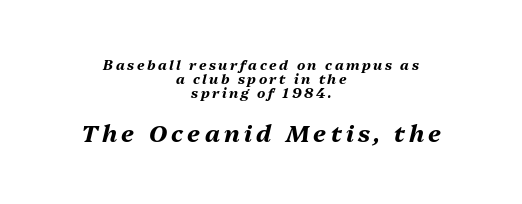
{"italic": "yes", "lean": "right", "slant_degrees": 13, "bold": "yes", "underline": "no", "align": "center", "line_spacing": "tight", "line_spacing_ratio": 1.0, "larger_block": "second", "size_ratio": 1.71, "glyph_px": 24}
